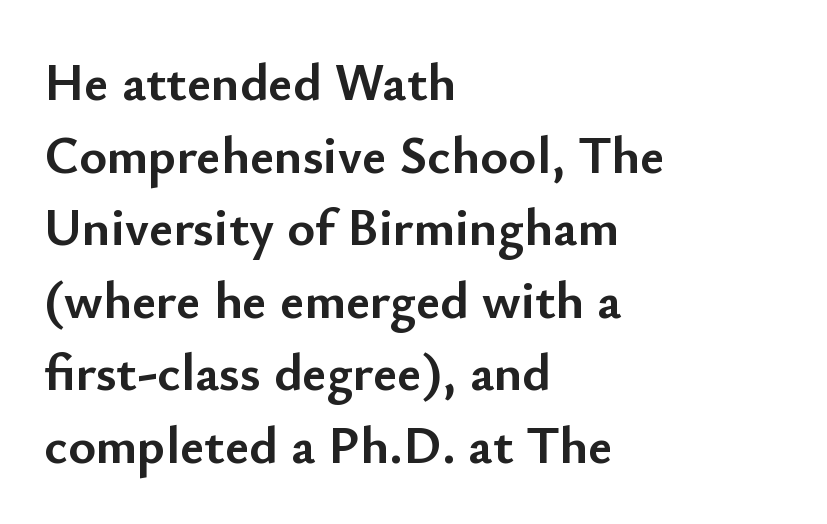
The image shows 53 px semibold sans-serif type, upright; set left-aligned, normal line spacing (1.37x), normal letter spacing, not underlined; low stroke contrast and a small x-height.
